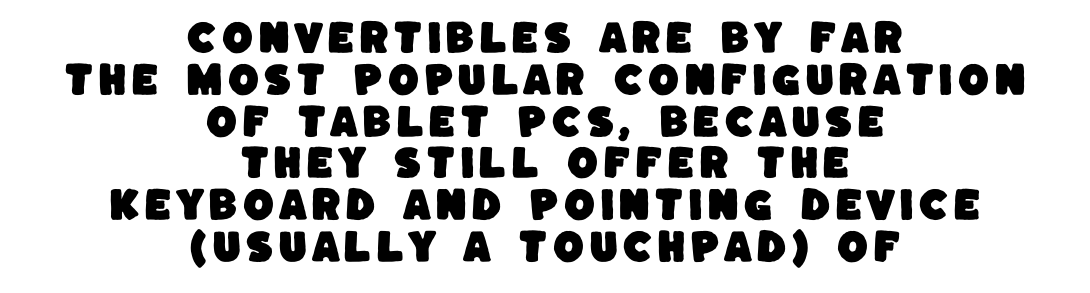
{"serif": "no", "width": "normal", "stroke_contrast": "low", "x_height": "large", "monospaced": "no", "underline": "no", "align": "center", "line_spacing_ratio": 1.16, "glyph_px": 36}
